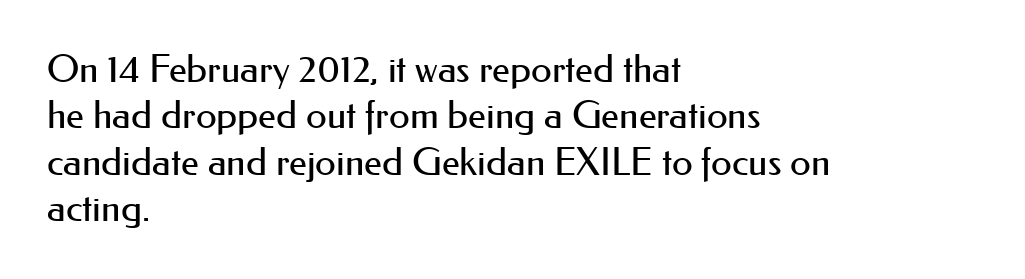
{"serif": "no", "italic": "no", "bold": "no", "weight": "regular", "width": "normal", "stroke_contrast": "medium", "x_height": "small", "monospaced": "no", "underline": "no", "align": "left", "line_spacing_ratio": 1.22, "letter_spacing": "normal", "letter_spacing_em": 0.0, "glyph_px": 38}
